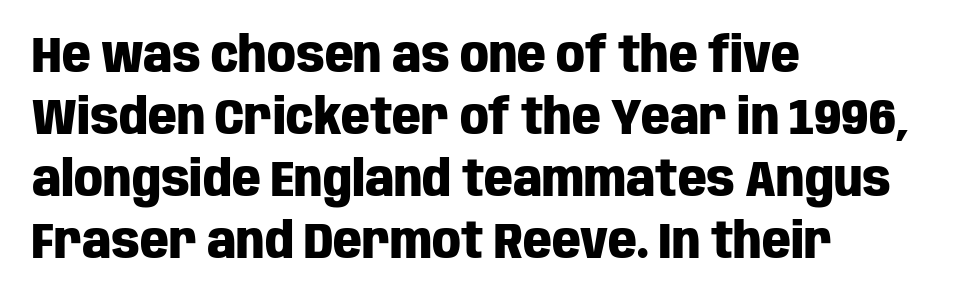
Where is the straight margin? On the left. Each letter keeps its own natural width here, so spacing adapts to shape. Unmarked baselines from the first word to the last. This is roman type, the default non-slanted kind. Each letter's strokes conclude bluntly, with no projecting serifs.
